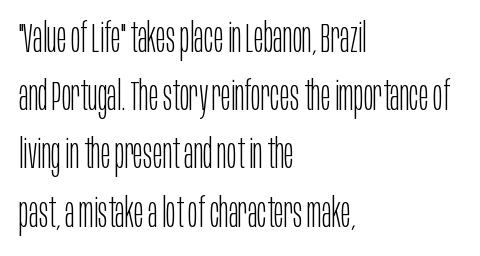
Letters have the restrained weight of plain body copy at most. A normal amount of white space separates one row of letters from the next. A typesetter would call this proportional, since set widths differ per character. This sample uses an upright cut, with every glyph sitting square on the baseline. Serif or sans? Sans — the stroke terminals are bare. Only glyphs here, with clear space below each row.
